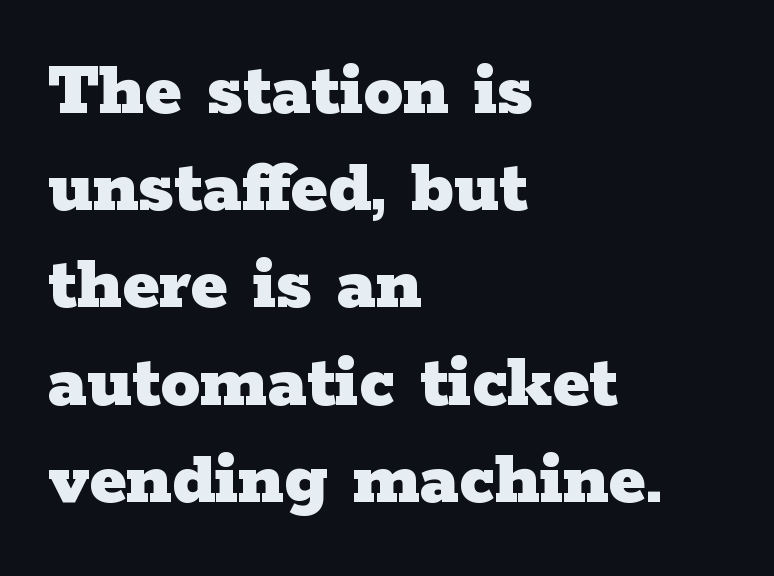
{"serif": "yes", "italic": "no", "bold": "yes", "weight": "heavy", "width": "wide", "stroke_contrast": "low", "x_height": "medium", "monospaced": "no", "underline": "no", "align": "left", "line_spacing_ratio": 1.23, "letter_spacing": "normal", "letter_spacing_em": 0.0, "glyph_px": 79}
